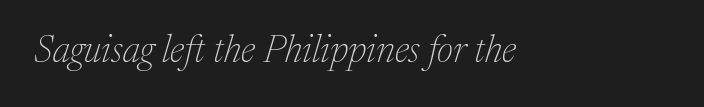
Q: Is the text bold? A: No.
Q: Is the text italic (slanted)? A: Yes, it leans right by about 17 degrees.
Q: Is the typeface a serif or a sans-serif typeface? A: Serif.
Q: Is the text underlined? A: No.
Q: Is the spacing between letters normal or unusually wide? A: Normal.
Q: Width (condensed, normal, or wide)? A: Normal.
Q: Stroke contrast? A: Medium.
Q: x-height? A: Medium.
Q: Monospaced? A: No.
